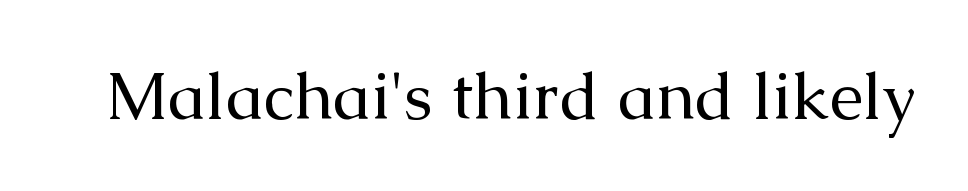
Q: Is the text bold? A: No.
Q: Is the text italic (slanted)? A: No, it is upright.
Q: Is the typeface a serif or a sans-serif typeface? A: Serif.
Q: Is the text underlined? A: No.
Q: Is the spacing between letters normal or unusually wide? A: Normal.
Q: Width (condensed, normal, or wide)? A: Normal.
Q: Stroke contrast? A: Medium.
Q: x-height? A: Medium.
Q: Monospaced? A: No.
